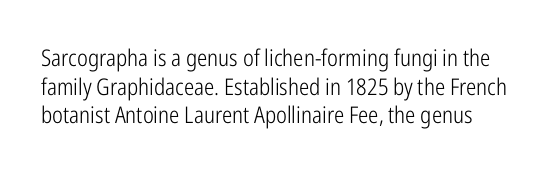
Honestly, the letter spacing is just normal — you wouldn't notice it. Lines of text with bare space underneath. Honestly, the row spacing looks completely unremarkable. Think standard paragraph weight, or any step lighter than that. Ascenders rise straight up at ninety degrees.
